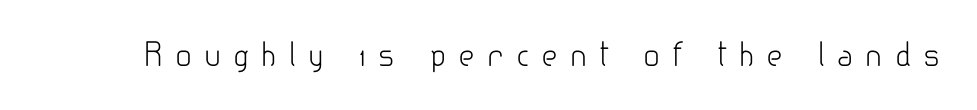
The image shows 31 px light sans-serif type, upright; set unusually wide letter spacing (+0.39 em), not underlined; low stroke contrast and a small x-height.
